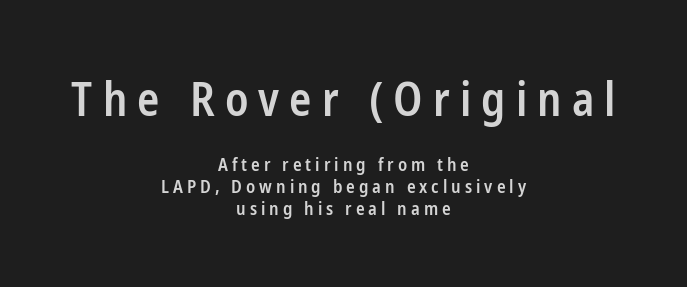
Casual observation: everything's sitting right in the middle. Bold? Not quite — semibold, heavier than regular but stopping short. The passage shown begins with its larger block and ends with its smaller one. It's the straight-up-and-down kind of type. The letters advance in unequal steps, a hallmark of proportional type.
